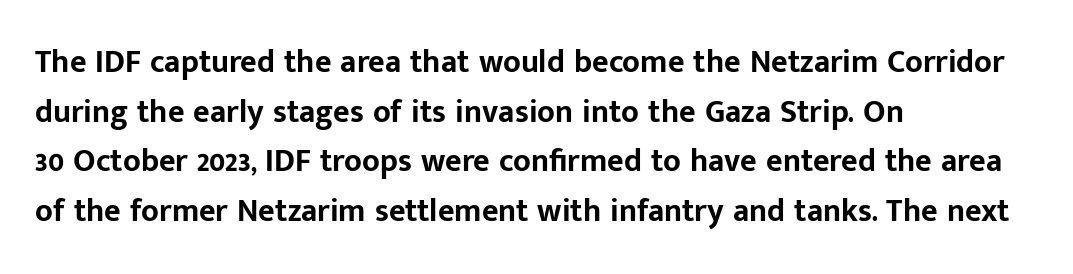
These lines keep a tight, regular rhythm from letter to letter. The block of text has a typical density, with ordinary space between rows. The ragged edge is on the right, which tells us the setting is flush left. Words float on clear page, feet unadorned. The strokes are fattened all the way to bold.
